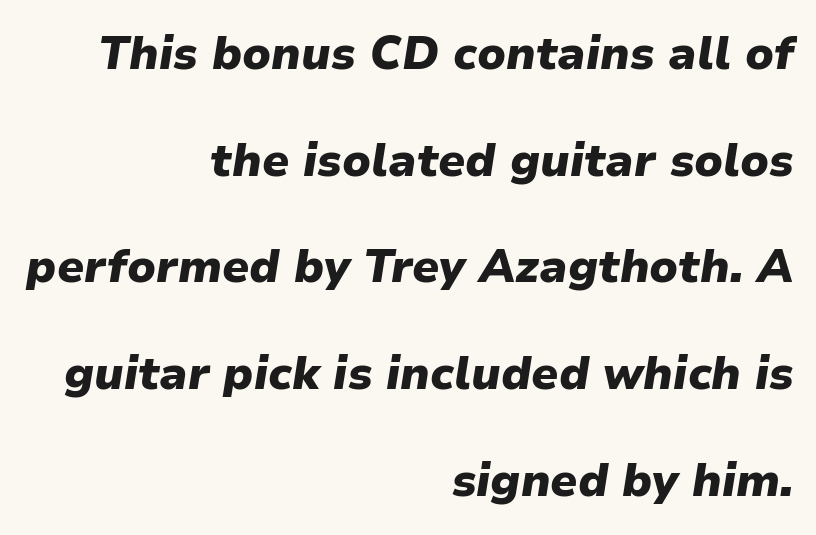
Q: Is the text bold? A: Yes.
Q: Is the text italic (slanted)? A: Yes, it leans right by about 9 degrees.
Q: Is the text underlined? A: No.
Q: How is the paragraph aligned? A: Right-aligned.
Q: Is the spacing between letters normal or unusually wide? A: Normal.
Q: Is the spacing between lines tight, normal or loose? A: Loose.
Q: Width (condensed, normal, or wide)? A: Normal.
Q: Stroke contrast? A: Low.
Q: x-height? A: Medium.
Q: Monospaced? A: No.
